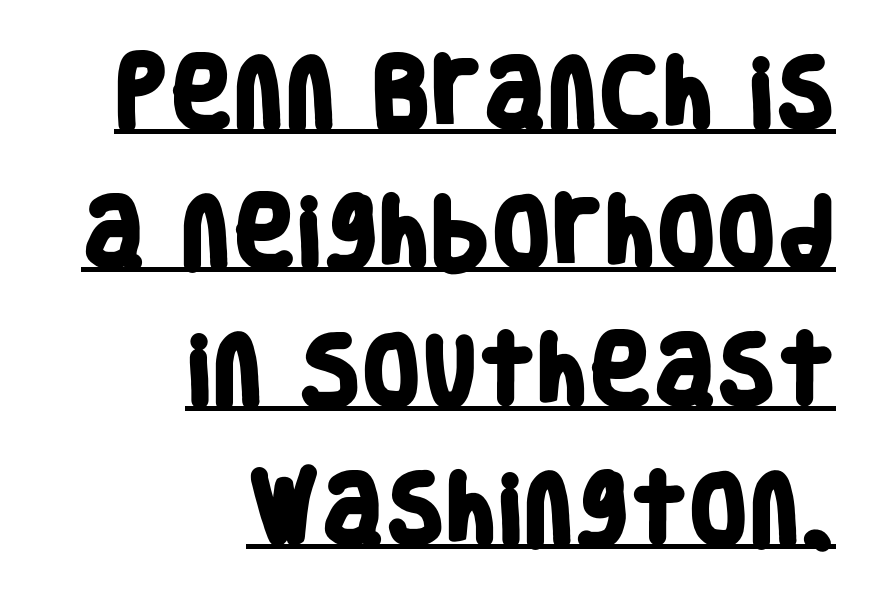
Q: Is the text bold? A: Yes.
Q: Is the typeface a serif or a sans-serif typeface? A: Sans-serif.
Q: Is the text underlined? A: Yes.
Q: How is the paragraph aligned? A: Right-aligned.
Q: Is the spacing between letters normal or unusually wide? A: Normal.
Q: Width (condensed, normal, or wide)? A: Condensed.
Q: Stroke contrast? A: Low.
Q: x-height? A: Large.
Q: Monospaced? A: No.
